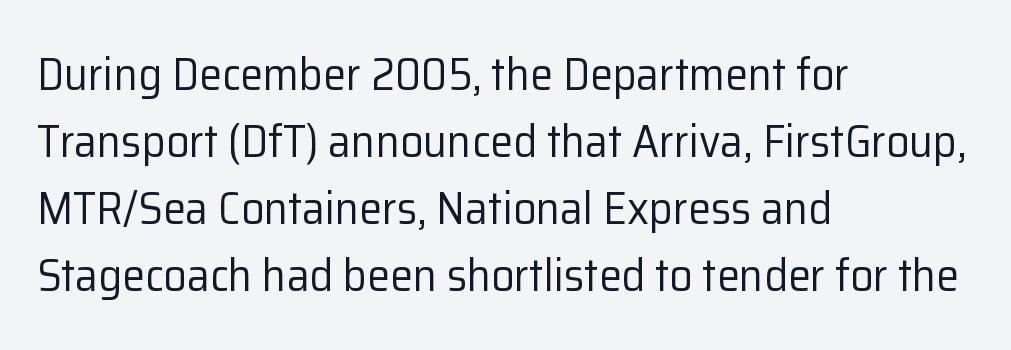
Q: Is the text bold? A: No.
Q: Is the text italic (slanted)? A: No, it is upright.
Q: Is the typeface a serif or a sans-serif typeface? A: Sans-serif.
Q: Is the text underlined? A: No.
Q: How is the paragraph aligned? A: Left-aligned.
Q: Is the spacing between letters normal or unusually wide? A: Normal.
Q: Is the spacing between lines tight, normal or loose? A: Normal.
Q: Width (condensed, normal, or wide)? A: Normal.
Q: Stroke contrast? A: Low.
Q: x-height? A: Medium.
Q: Monospaced? A: No.
